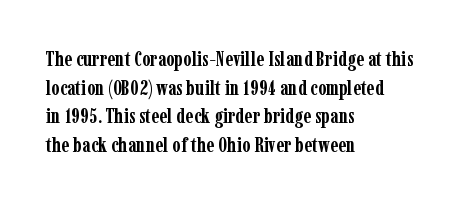
Q: Is the text bold? A: Yes.
Q: Is the text italic (slanted)? A: No, it is upright.
Q: Is the text underlined? A: No.
Q: How is the paragraph aligned? A: Left-aligned.
Q: Is the spacing between letters normal or unusually wide? A: Normal.
Q: Is the spacing between lines tight, normal or loose? A: Normal.
